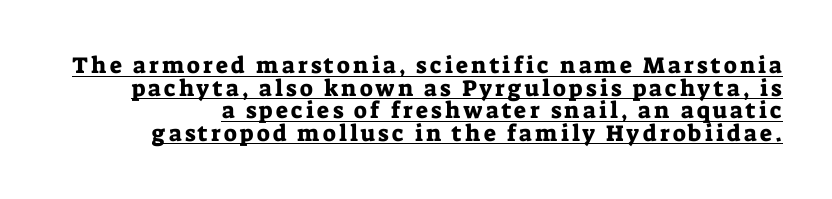
Q: Is the text italic (slanted)? A: No, it is upright.
Q: Is the text underlined? A: Yes.
Q: Is the spacing between lines tight, normal or loose? A: Tight.
